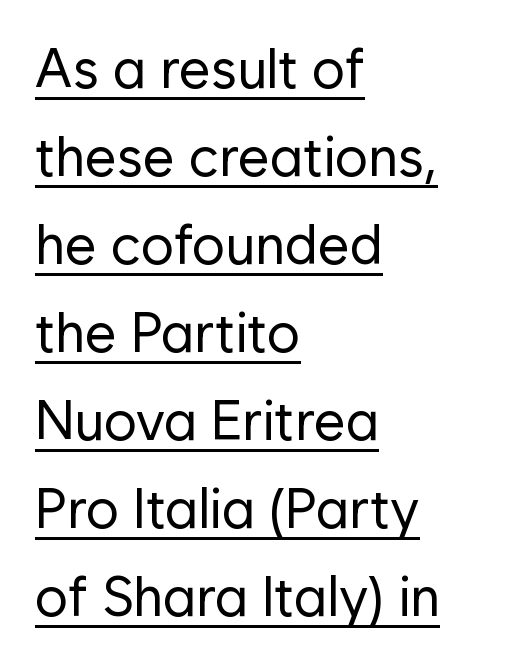
A quiet, ordinary-to-light weight characterises the typeface. Is there much room between lines? A standard amount, neither cramped nor airy. Visually the block forms a straight wall on the left and a jagged coastline on the right. Nobody touched the tracking dial on this one. Serifs: no, the terminals of the letterforms are clean.
